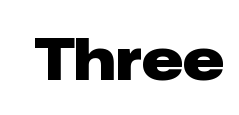
Letters rest on an invisible, unmarked baseline. No italicization has been applied; the sample stays upright. Here the designer chose a conventional face with non-uniform glyph widths. Look at the stroke-to-counter ratio: heavy, a bold. Stroke terminals: plain, sans-serif. This sample uses plain, unmodified letter spacing.
